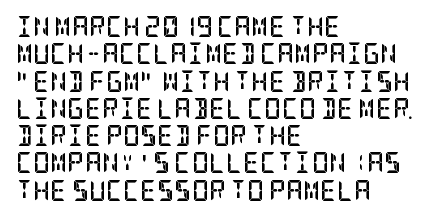
Q: Is the text bold? A: Yes.
Q: Is the text italic (slanted)? A: No, it is upright.
Q: Is the text underlined? A: No.
Q: How is the paragraph aligned? A: Left-aligned.
Q: Is the spacing between letters normal or unusually wide? A: Normal.
Q: Is the spacing between lines tight, normal or loose? A: Normal.
